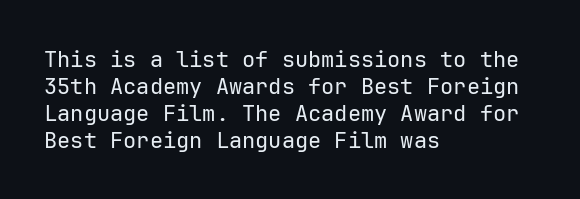
Honestly, the letter spacing is just normal — you wouldn't notice it. A student would call this left alignment; a typographer would say flush left, rag right. The font sits on the lighter half of the weight spectrum, regular included. Just letters on the line, the space beneath them empty.
